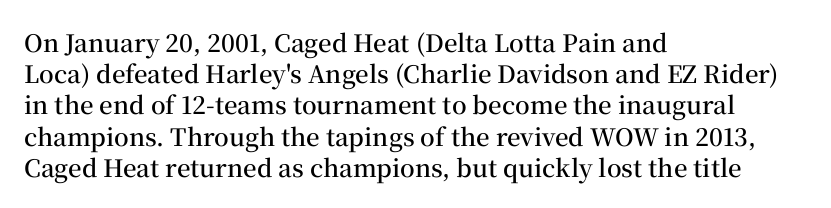
Q: Is the text bold? A: Semi-bold.
Q: Is the text italic (slanted)? A: No, it is upright.
Q: Is the text underlined? A: No.
Q: How is the paragraph aligned? A: Left-aligned.
Q: Is the spacing between letters normal or unusually wide? A: Normal.
Q: Is the spacing between lines tight, normal or loose? A: Normal.
